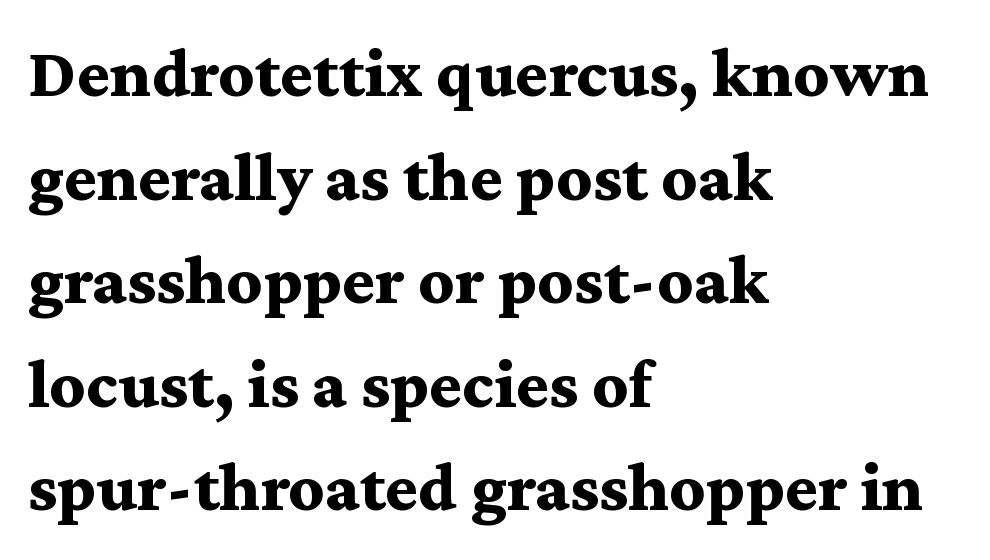
This rendering uses left alignment, leaving the right contour irregular. I'd describe the lettering as bold — thick and assertive. This sample uses plain, unmodified letter spacing. The letters advance in unequal steps, a hallmark of proportional type.
